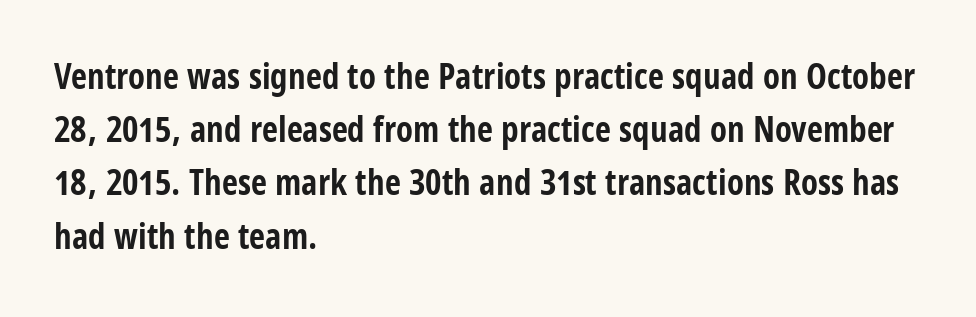
{"serif": "no", "italic": "no", "bold": "yes", "weight": "bold", "width": "condensed", "stroke_contrast": "low", "x_height": "large", "monospaced": "no", "underline": "no", "align": "left", "line_spacing": "normal", "line_spacing_ratio": 1.52, "letter_spacing": "normal", "letter_spacing_em": 0.0, "glyph_px": 35}
